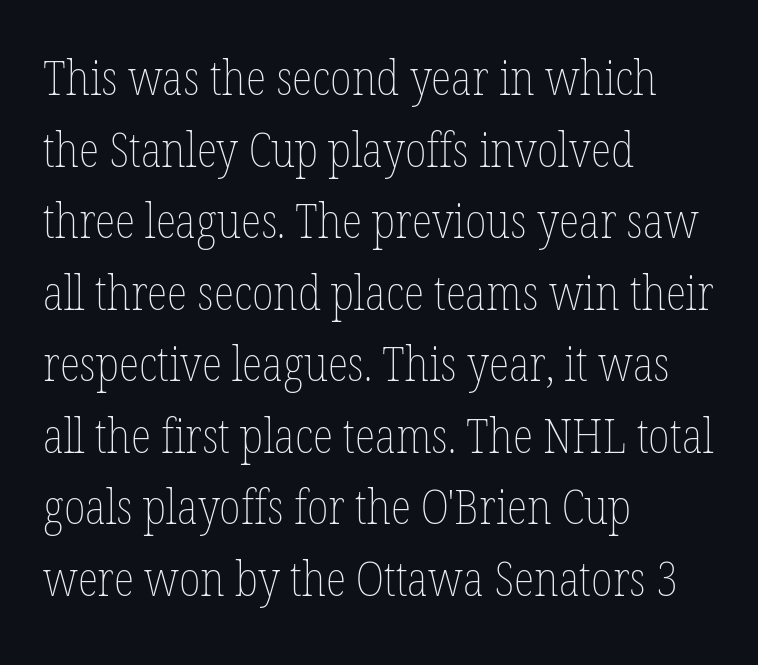
{"italic": "no", "bold": "no", "weight": "thin", "width": "condensed", "stroke_contrast": "low", "x_height": "medium", "monospaced": "no", "underline": "no", "align": "left", "line_spacing": "normal", "line_spacing_ratio": 1.49, "letter_spacing": "normal", "letter_spacing_em": 0.0, "glyph_px": 48}
